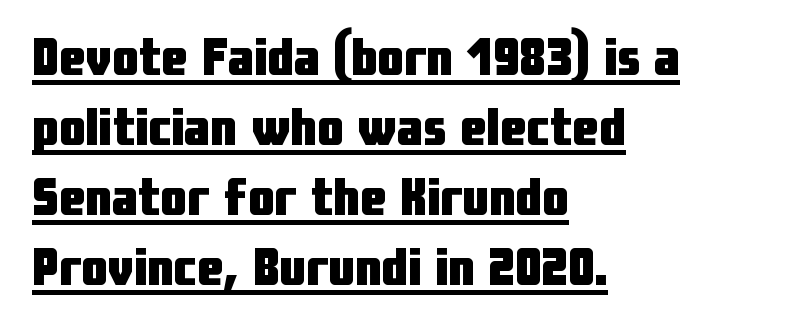
The image shows 53 px heavy, condensed sans-serif type, upright; set left-aligned, normal line spacing (1.32x), normal letter spacing, underlined; low stroke contrast and a medium x-height.
